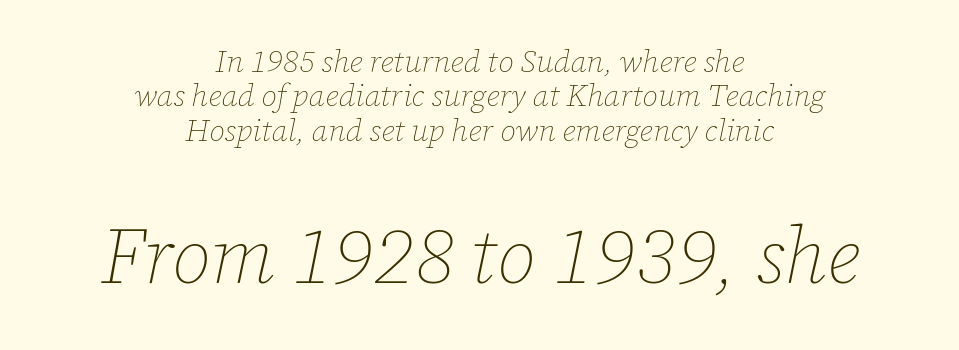
The image shows 78 px thin type, italic (leaning right); set centered, tight line spacing (1.11x), normal letter spacing, not underlined; the second (bottom) block is 2.52x larger; low stroke contrast and a medium x-height.
